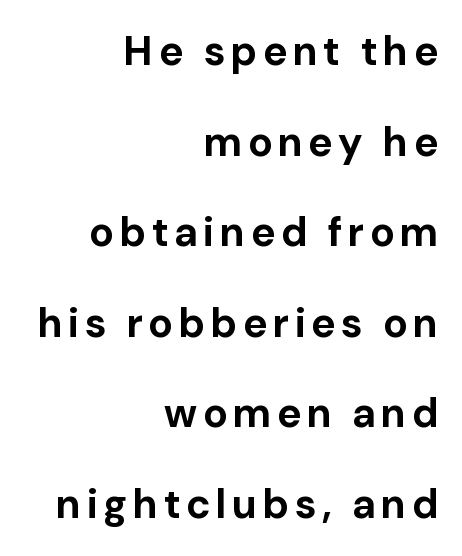
{"serif": "no", "italic": "no", "bold": "yes", "weight": "bold", "width": "normal", "stroke_contrast": "low", "x_height": "medium", "monospaced": "no", "underline": "no", "align": "right", "line_spacing": "loose", "line_spacing_ratio": 2.21, "glyph_px": 41}
